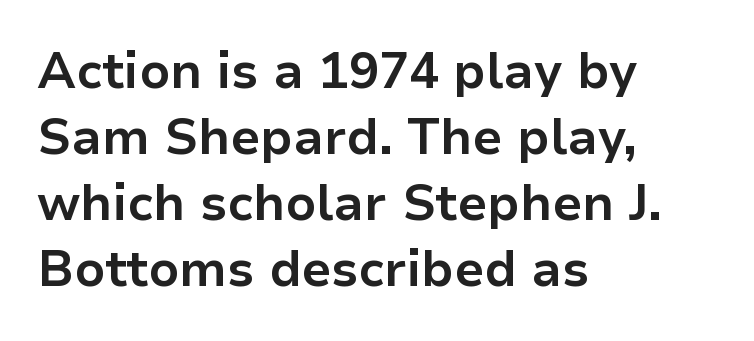
{"serif": "no", "italic": "no", "bold": "yes", "weight": "bold", "width": "normal", "stroke_contrast": "low", "x_height": "medium", "monospaced": "no", "underline": "no", "align": "left", "line_spacing": "normal", "line_spacing_ratio": 1.32, "letter_spacing": "normal", "letter_spacing_em": 0.0, "glyph_px": 50}
